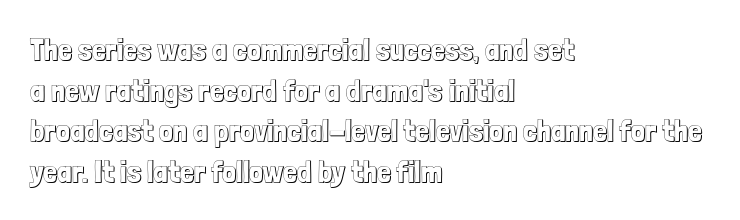
Proportional: the letters do not fall into vertical columns. One glance says typical: line gaps are just what's usual. Descenders hang freely into open space. A classic flush-left, rag-right setting is used for this passage. You could call the tracking neutral — neither tight nor loose. You can tell it's not italic because the verticals are truly vertical.
